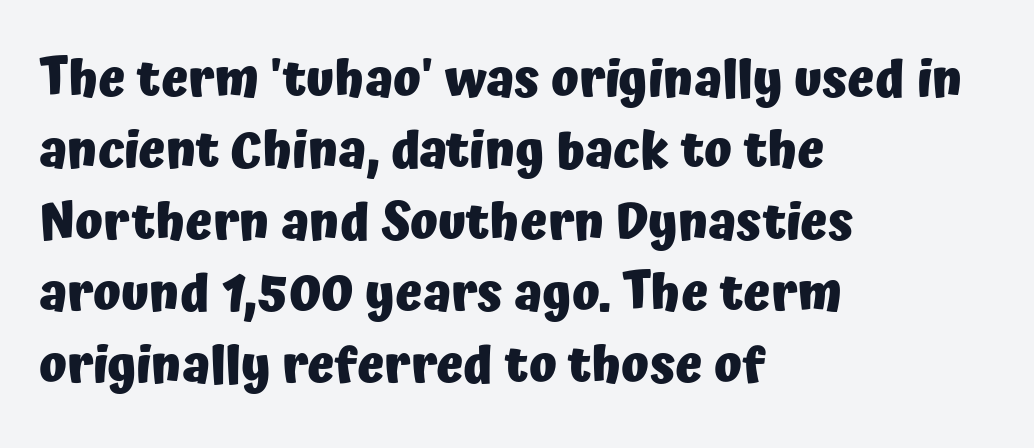
Q: Is the text bold? A: Yes.
Q: Is the text italic (slanted)? A: No, it is upright.
Q: Is the typeface a serif or a sans-serif typeface? A: Sans-serif.
Q: Is the text underlined? A: No.
Q: How is the paragraph aligned? A: Left-aligned.
Q: Is the spacing between letters normal or unusually wide? A: Normal.
Q: Is the spacing between lines tight, normal or loose? A: Normal.
Q: Width (condensed, normal, or wide)? A: Normal.
Q: Stroke contrast? A: Low.
Q: x-height? A: Medium.
Q: Monospaced? A: No.
